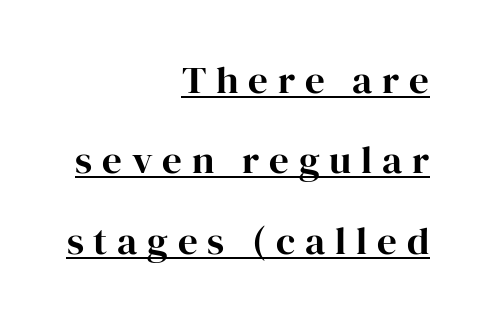
{"serif": "yes", "italic": "no", "width": "normal", "stroke_contrast": "high", "x_height": "medium", "monospaced": "no", "underline": "yes", "align": "right", "line_spacing": "loose", "line_spacing_ratio": 2.06, "letter_spacing": "wide", "letter_spacing_em": 0.25, "glyph_px": 39}
